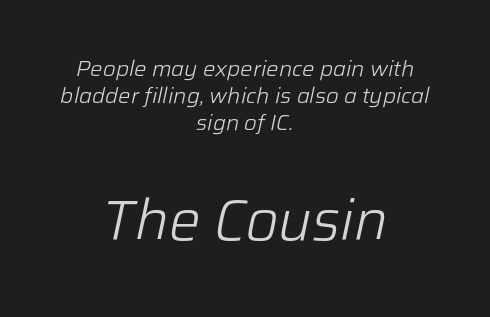
The image shows 56 px light type, italic (leaning right); set centered, line spacing 1.22x, normal letter spacing, not underlined; the second (bottom) block is 2.55x larger; low stroke contrast and a medium x-height.
